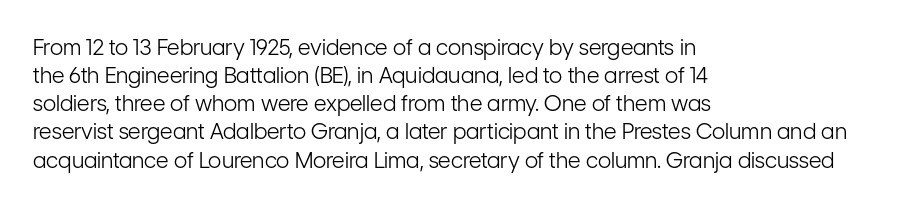
Q: Is the text bold? A: No.
Q: Is the text italic (slanted)? A: No, it is upright.
Q: Is the text underlined? A: No.
Q: How is the paragraph aligned? A: Left-aligned.
Q: Is the spacing between letters normal or unusually wide? A: Normal.
Q: Is the spacing between lines tight, normal or loose? A: Normal.
